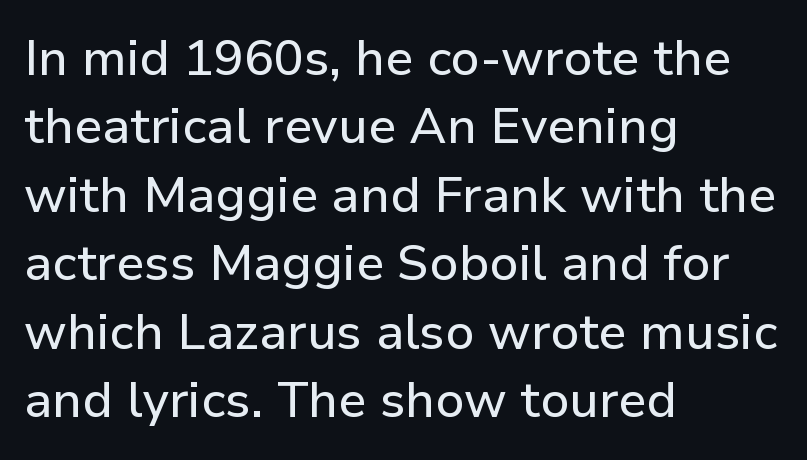
Q: Is the text italic (slanted)? A: No, it is upright.
Q: Is the typeface a serif or a sans-serif typeface? A: Sans-serif.
Q: Is the text underlined? A: No.
Q: How is the paragraph aligned? A: Left-aligned.
Q: Is the spacing between letters normal or unusually wide? A: Normal.
Q: Is the spacing between lines tight, normal or loose? A: Normal.
Q: Width (condensed, normal, or wide)? A: Normal.
Q: Stroke contrast? A: Low.
Q: x-height? A: Medium.
Q: Monospaced? A: No.
